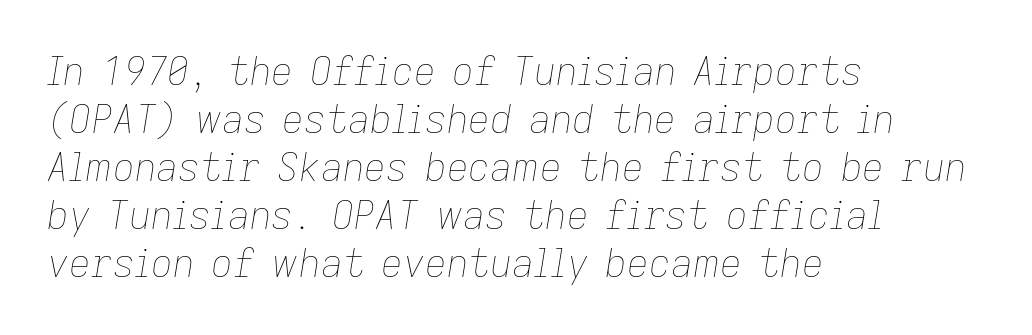
The image shows 38 px thin type, italic (leaning right); set left-aligned, normal line spacing (1.26x), normal letter spacing, not underlined; low stroke contrast and a medium x-height.
